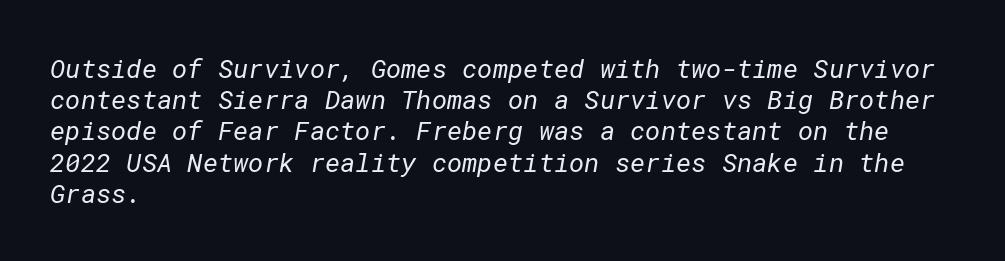
{"bold": "no", "underline": "no", "align": "left", "line_spacing_ratio": 1.2, "letter_spacing": "normal", "letter_spacing_em": 0.0, "glyph_px": 26}
